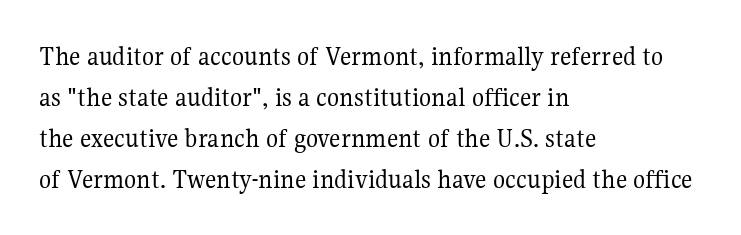
The image shows 28 px regular-weight serif type, upright; set left-aligned, normal line spacing (1.47x), normal letter spacing, not underlined; medium stroke contrast and a medium x-height.
